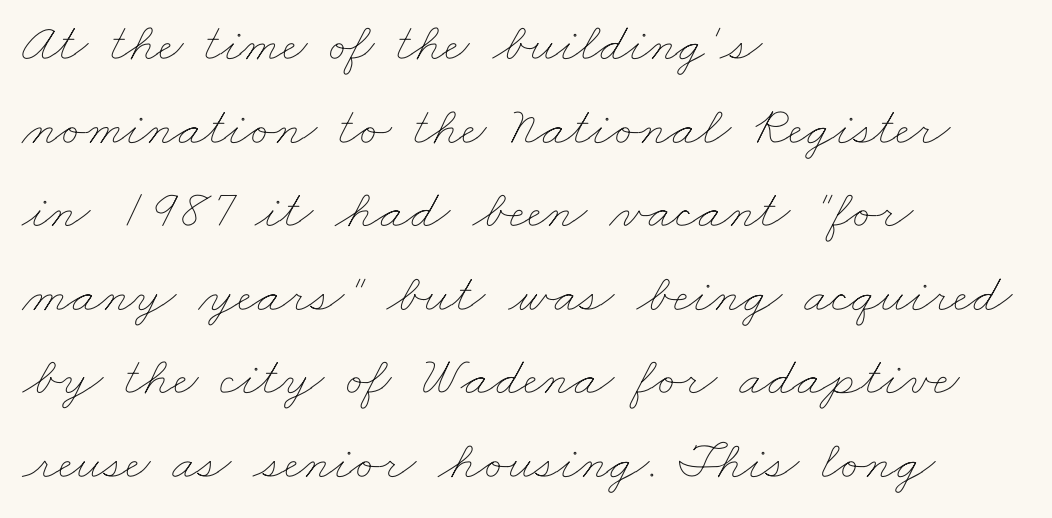
The image shows 55 px thin, wide type; set left-aligned, normal line spacing (1.52x), normal letter spacing, not underlined; low stroke contrast and a small x-height.
